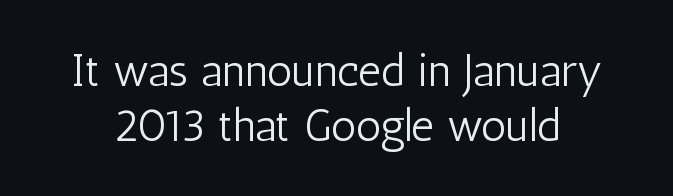
Q: Is the text bold? A: No.
Q: Is the text italic (slanted)? A: No, it is upright.
Q: Is the typeface a serif or a sans-serif typeface? A: Sans-serif.
Q: Is the text underlined? A: No.
Q: Is the spacing between letters normal or unusually wide? A: Normal.
Q: Width (condensed, normal, or wide)? A: Condensed.
Q: Stroke contrast? A: Low.
Q: x-height? A: Medium.
Q: Monospaced? A: No.
